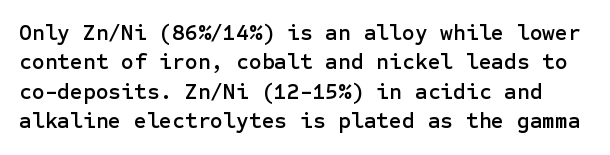
{"italic": "no", "underline": "no", "line_spacing": "normal", "line_spacing_ratio": 1.34, "letter_spacing": "normal", "letter_spacing_em": 0.0, "glyph_px": 22}
